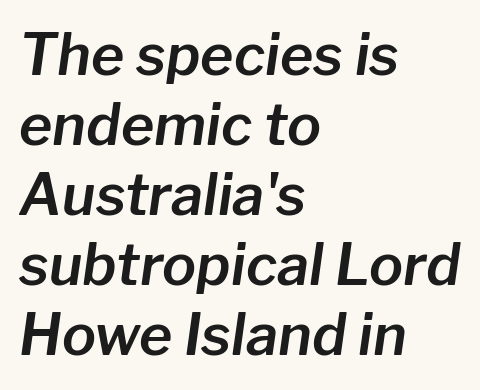
{"italic": "yes", "lean": "right", "slant_degrees": 8, "width": "normal", "stroke_contrast": "low", "x_height": "medium", "monospaced": "no", "underline": "no", "align": "left", "line_spacing_ratio": 1.23, "letter_spacing": "normal", "letter_spacing_em": 0.0, "glyph_px": 57}
